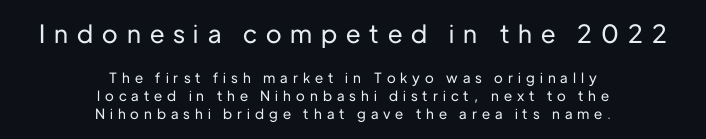
The image shows 25 px text type, upright; set centered, normal line spacing (1.28x), unusually wide letter spacing (+0.36 em), not underlined; the first (top) block is 1.79x larger.
